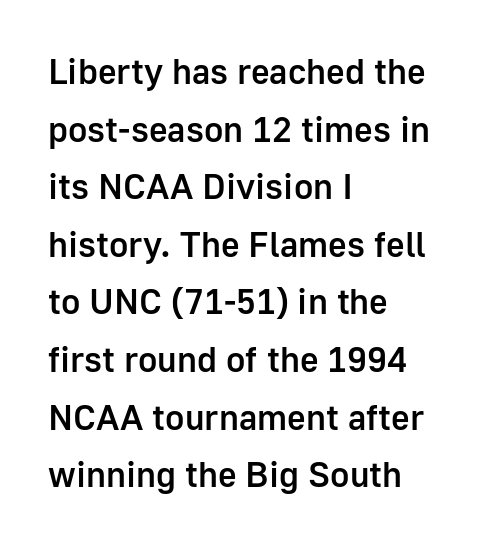
Q: Is the text bold? A: Semi-bold.
Q: Is the text italic (slanted)? A: No, it is upright.
Q: Is the typeface a serif or a sans-serif typeface? A: Sans-serif.
Q: Is the text underlined? A: No.
Q: How is the paragraph aligned? A: Left-aligned.
Q: Is the spacing between letters normal or unusually wide? A: Normal.
Q: Is the spacing between lines tight, normal or loose? A: Normal.
Q: Width (condensed, normal, or wide)? A: Normal.
Q: Stroke contrast? A: Low.
Q: x-height? A: Medium.
Q: Monospaced? A: No.
